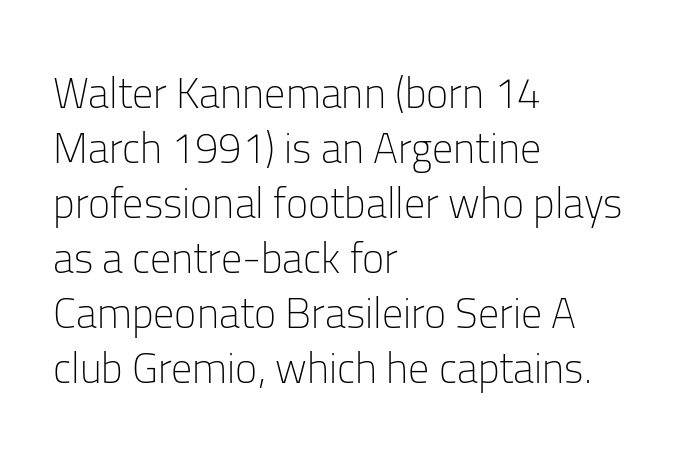
The image shows 42 px light sans-serif type, upright; set left-aligned, normal line spacing (1.31x), normal letter spacing, not underlined; low stroke contrast and a medium x-height.
